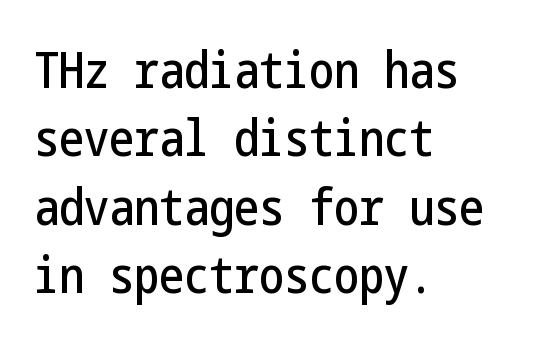
Does the copy run flush right? No — it runs flush left. Honestly, there is no underline to notice here at all. How are the letters spaced? Ordinarily, with no added tracking. Each new line begins a customary step beneath the previous one. You can tell from the bare stems that sans-serif type was used.
